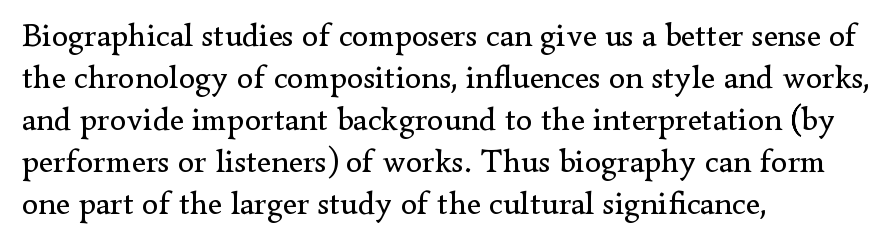
Q: Is the text bold? A: No.
Q: Is the text italic (slanted)? A: No, it is upright.
Q: Is the typeface a serif or a sans-serif typeface? A: Serif.
Q: Is the text underlined? A: No.
Q: How is the paragraph aligned? A: Left-aligned.
Q: Is the spacing between letters normal or unusually wide? A: Normal.
Q: Is the spacing between lines tight, normal or loose? A: Normal.
Q: Width (condensed, normal, or wide)? A: Normal.
Q: Stroke contrast? A: Low.
Q: x-height? A: Small.
Q: Monospaced? A: No.
